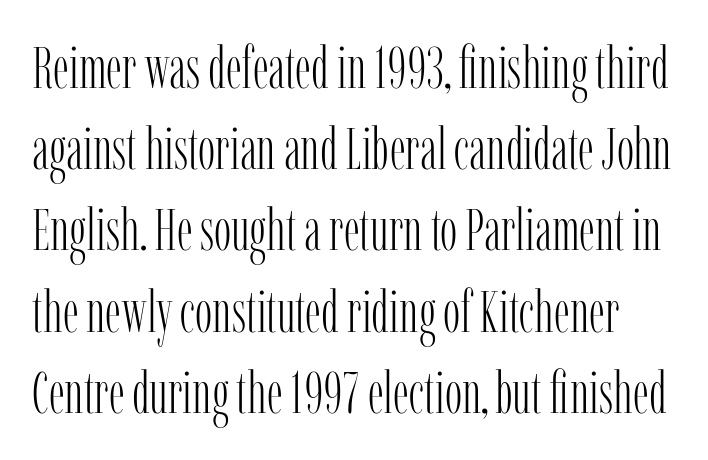
Q: Is the text bold? A: No.
Q: Is the text italic (slanted)? A: No, it is upright.
Q: Is the typeface a serif or a sans-serif typeface? A: Serif.
Q: Is the text underlined? A: No.
Q: Is the spacing between letters normal or unusually wide? A: Normal.
Q: Is the spacing between lines tight, normal or loose? A: Normal.
Q: Width (condensed, normal, or wide)? A: Condensed.
Q: Stroke contrast? A: Low.
Q: x-height? A: Medium.
Q: Monospaced? A: No.
